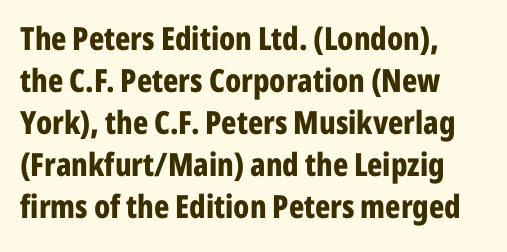
Q: Is the text bold? A: Yes.
Q: Is the text italic (slanted)? A: No, it is upright.
Q: Is the typeface a serif or a sans-serif typeface? A: Sans-serif.
Q: Is the text underlined? A: No.
Q: How is the paragraph aligned? A: Left-aligned.
Q: Is the spacing between letters normal or unusually wide? A: Normal.
Q: Is the spacing between lines tight, normal or loose? A: Normal.
Q: Width (condensed, normal, or wide)? A: Condensed.
Q: Stroke contrast? A: Low.
Q: x-height? A: Medium.
Q: Monospaced? A: No.
